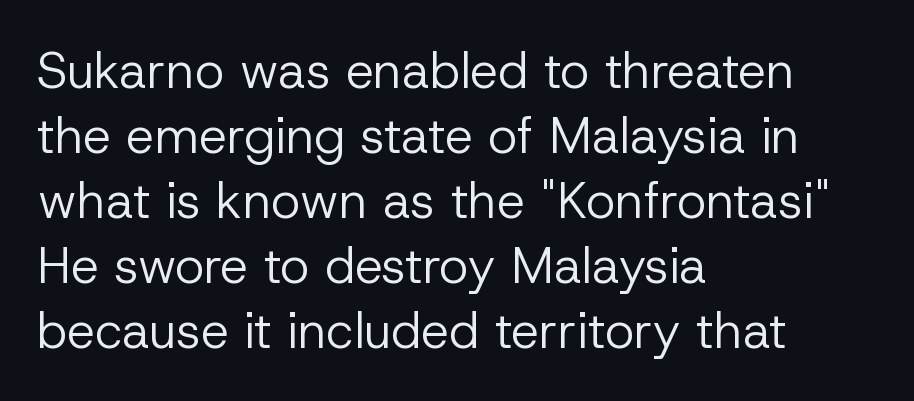
The image shows 50 px regular-weight sans-serif type, upright; set left-aligned, normal line spacing (1.3x), normal letter spacing, not underlined; low stroke contrast and a medium x-height.
